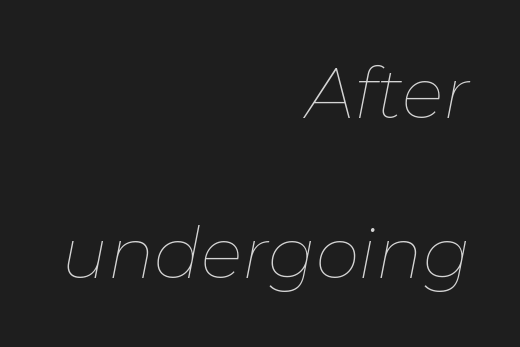
{"italic": "yes", "lean": "right", "slant_degrees": 11, "bold": "no", "weight": "thin", "width": "normal", "stroke_contrast": "low", "x_height": "medium", "monospaced": "no", "underline": "no", "align": "right", "line_spacing": "loose", "line_spacing_ratio": 2.29, "letter_spacing": "normal", "letter_spacing_em": 0.0, "glyph_px": 70}
